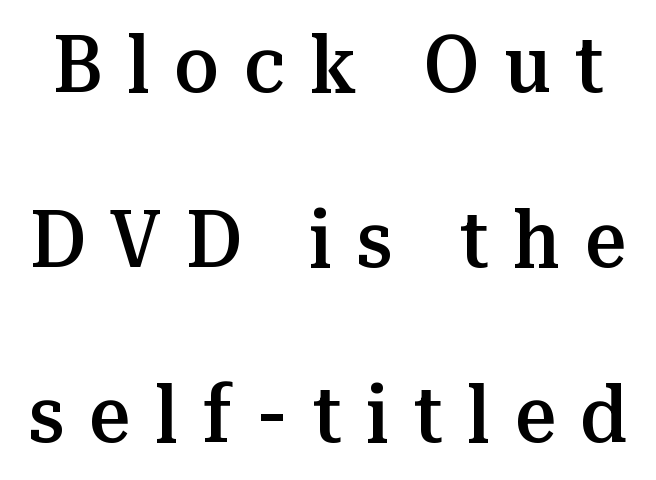
Q: Is the text bold? A: Semi-bold.
Q: Is the text italic (slanted)? A: No, it is upright.
Q: Is the typeface a serif or a sans-serif typeface? A: Serif.
Q: Is the text underlined? A: No.
Q: Is the spacing between letters normal or unusually wide? A: Unusually wide.
Q: Is the spacing between lines tight, normal or loose? A: Loose.
Q: Width (condensed, normal, or wide)? A: Normal.
Q: Stroke contrast? A: Medium.
Q: x-height? A: Medium.
Q: Monospaced? A: No.
